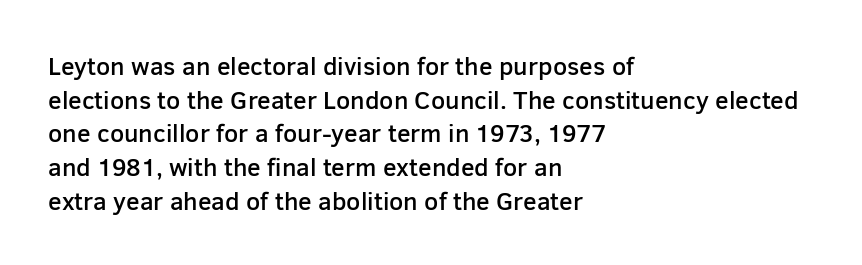
Q: Is the text bold? A: Semi-bold.
Q: Is the text italic (slanted)? A: No, it is upright.
Q: Is the text underlined? A: No.
Q: How is the paragraph aligned? A: Left-aligned.
Q: Is the spacing between letters normal or unusually wide? A: Normal.
Q: Is the spacing between lines tight, normal or loose? A: Normal.
